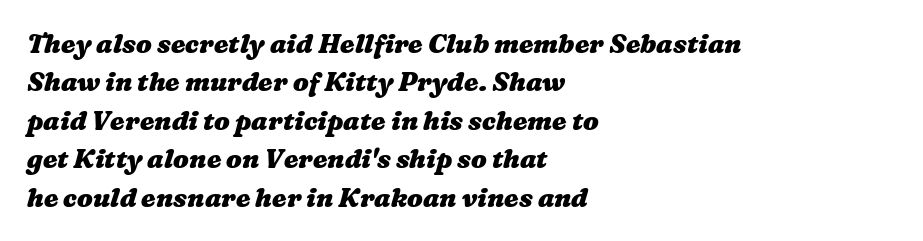
The image shows 26 px bold type; set left-aligned, normal line spacing (1.48x), normal letter spacing, not underlined.
